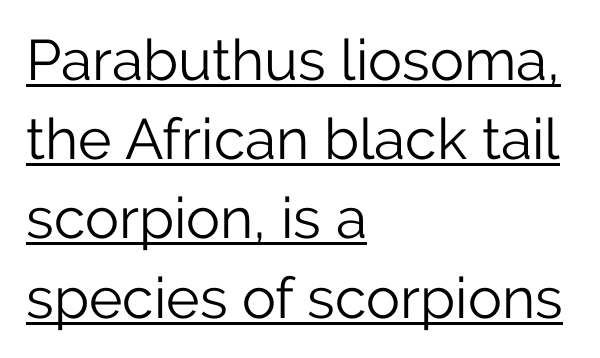
The image shows 57 px light sans-serif type, upright; set left-aligned, normal line spacing (1.39x), normal letter spacing, underlined; low stroke contrast and a medium x-height.
